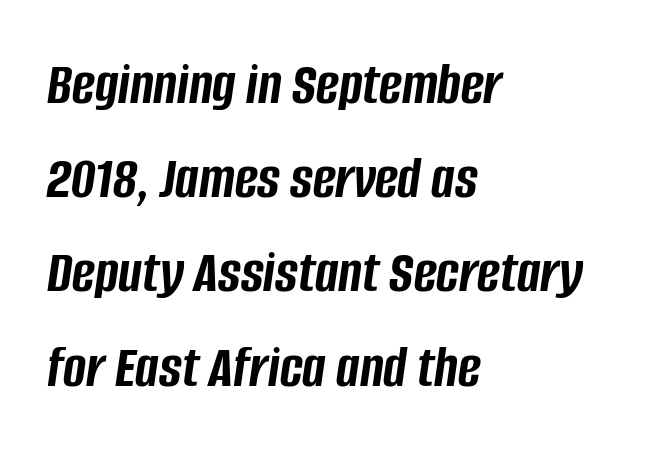
{"italic": "yes", "lean": "right", "slant_degrees": 8, "bold": "yes", "weight": "semibold", "width": "condensed", "stroke_contrast": "low", "x_height": "large", "monospaced": "no", "underline": "no", "align": "left", "line_spacing": "normal", "line_spacing_ratio": 1.52, "letter_spacing": "normal", "letter_spacing_em": 0.0, "glyph_px": 62}
